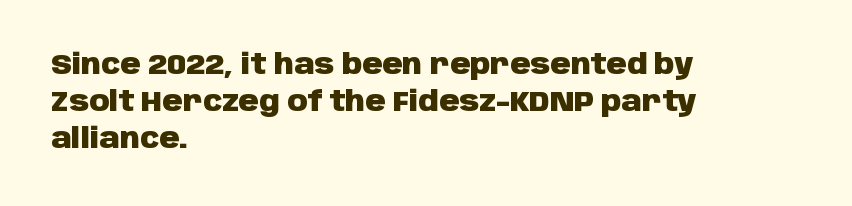
The image shows 28 px heavy sans-serif type, upright; set left-aligned, normal line spacing (1.32x), normal letter spacing, not underlined; low stroke contrast and a large x-height.
